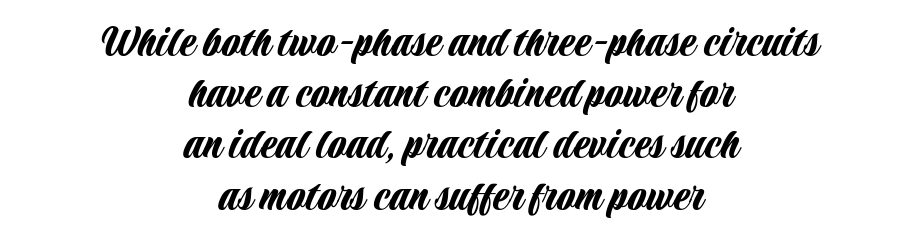
The image shows 47 px condensed sans-serif type; set centered, tight line spacing (1.09x), normal letter spacing, not underlined; low stroke contrast and a large x-height.
